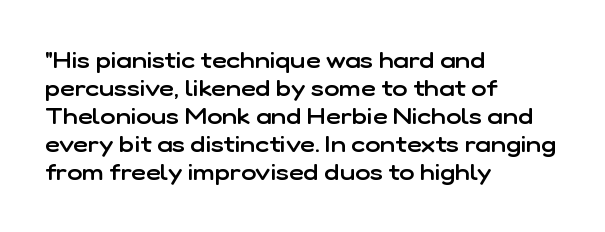
Q: Is the text bold? A: Semi-bold.
Q: Is the text italic (slanted)? A: No, it is upright.
Q: Is the text underlined? A: No.
Q: How is the paragraph aligned? A: Left-aligned.
Q: Is the spacing between letters normal or unusually wide? A: Normal.
